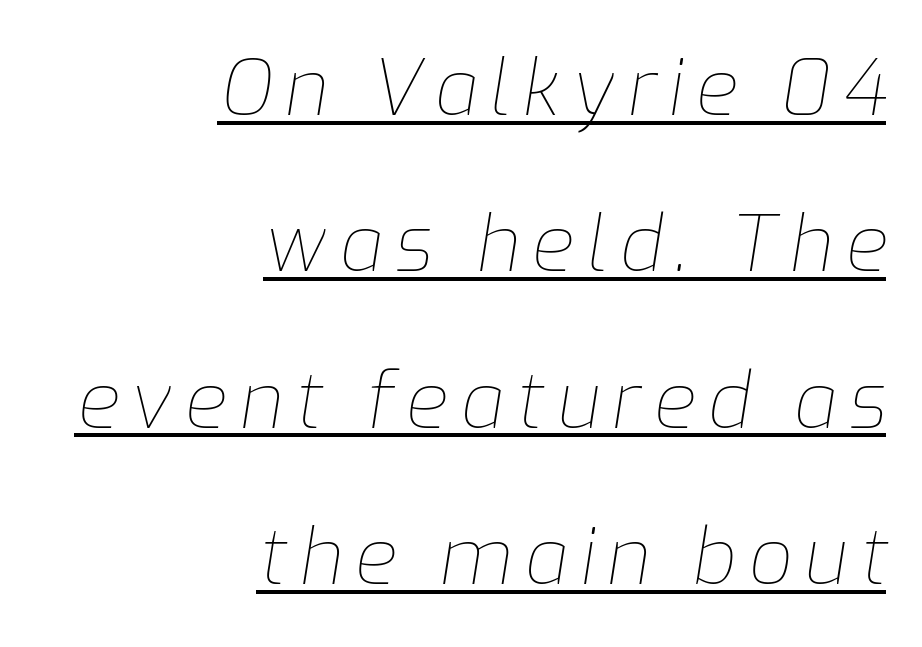
Q: Is the text bold? A: No.
Q: Is the text italic (slanted)? A: Yes, it leans right by about 9 degrees.
Q: Is the text underlined? A: Yes.
Q: How is the paragraph aligned? A: Right-aligned.
Q: Is the spacing between lines tight, normal or loose? A: Loose.
Q: Width (condensed, normal, or wide)? A: Normal.
Q: Stroke contrast? A: Low.
Q: x-height? A: Medium.
Q: Monospaced? A: No.
